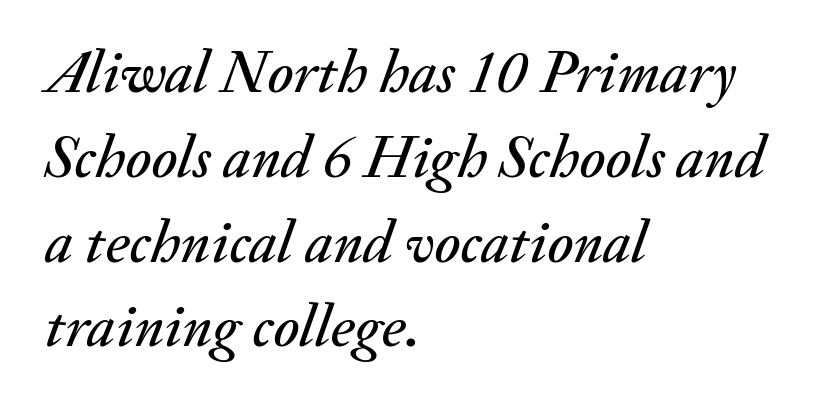
The image shows 61 px text type, italic (leaning right); set left-aligned, normal line spacing (1.39x), normal letter spacing, not underlined; medium stroke contrast and a small x-height.
